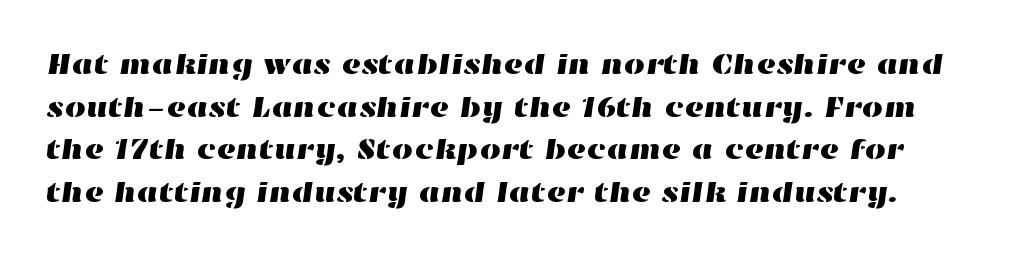
The image shows 30 px wide type; set normal line spacing (1.42x), normal letter spacing, not underlined; high stroke contrast and a medium x-height.
